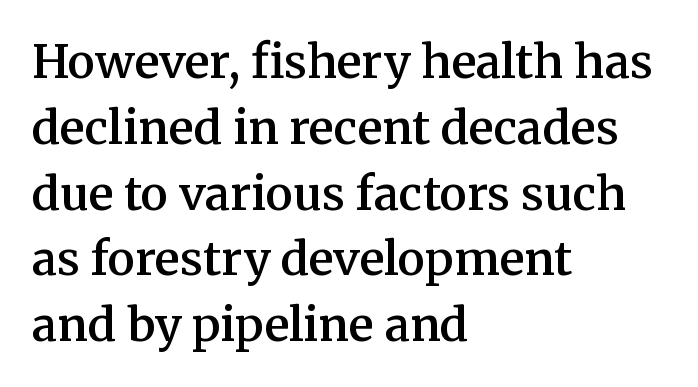
{"serif": "yes", "italic": "no", "bold": "semi", "weight": "semibold", "width": "normal", "stroke_contrast": "medium", "x_height": "medium", "monospaced": "no", "underline": "no", "align": "left", "line_spacing": "normal", "line_spacing_ratio": 1.43, "letter_spacing": "normal", "letter_spacing_em": 0.0, "glyph_px": 46}
